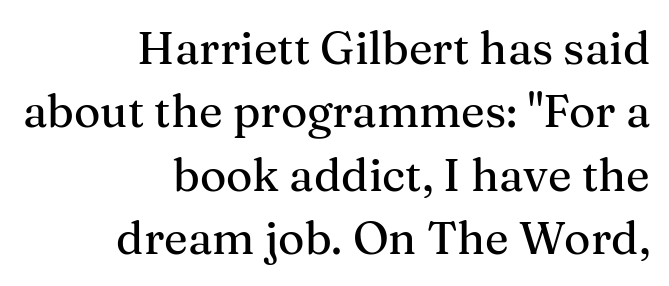
The image shows 45 px serif type, upright; set right-aligned, normal line spacing (1.41x), normal letter spacing, not underlined; medium stroke contrast and a medium x-height.
